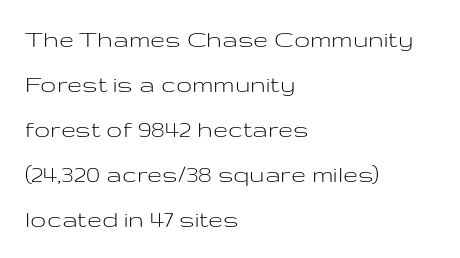
Q: Is the text bold? A: No.
Q: Is the text italic (slanted)? A: No, it is upright.
Q: Is the text underlined? A: No.
Q: How is the paragraph aligned? A: Left-aligned.
Q: Is the spacing between letters normal or unusually wide? A: Normal.
Q: Is the spacing between lines tight, normal or loose? A: Normal.
